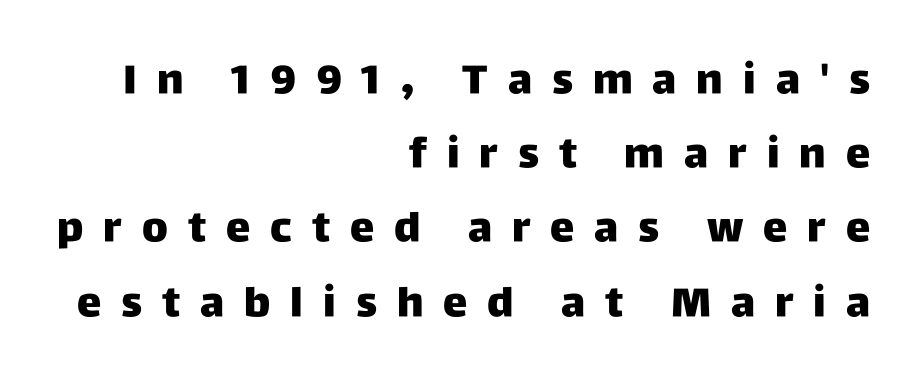
The image shows 41 px heavy sans-serif type, upright; set right-aligned, line spacing 1.81x, unusually wide letter spacing (+0.49 em), not underlined; low stroke contrast and a large x-height.
